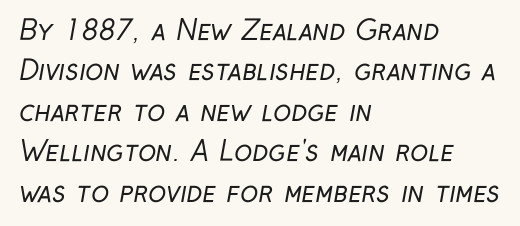
The image shows 27 px text type; set left-aligned, normal line spacing (1.5x), normal letter spacing, not underlined.
